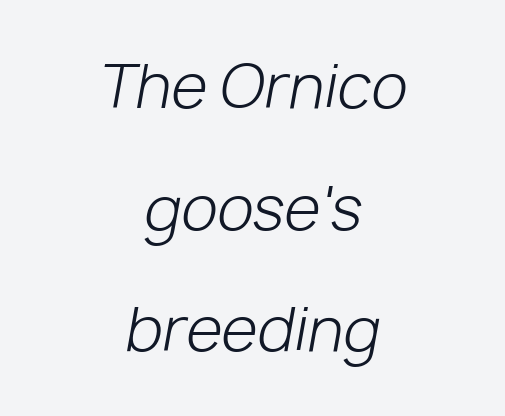
Q: Is the text bold? A: No.
Q: Is the text italic (slanted)? A: Yes, it leans right by about 10 degrees.
Q: Is the text underlined? A: No.
Q: How is the paragraph aligned? A: Centered.
Q: Is the spacing between letters normal or unusually wide? A: Normal.
Q: Is the spacing between lines tight, normal or loose? A: Loose.
Q: Width (condensed, normal, or wide)? A: Normal.
Q: Stroke contrast? A: Low.
Q: x-height? A: Medium.
Q: Monospaced? A: No.
